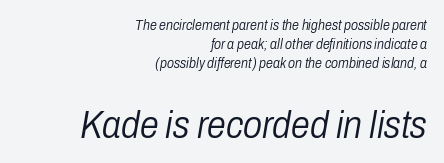
The image shows 38 px light, condensed type, italic (leaning right); set right-aligned, normal line spacing (1.34x), normal letter spacing, not underlined; the second (bottom) block is 2.71x larger; low stroke contrast and a medium x-height.
